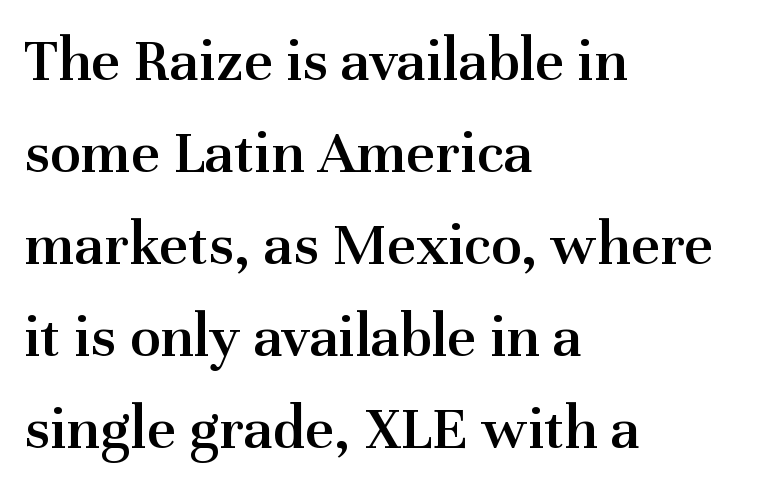
{"serif": "yes", "italic": "no", "bold": "semi", "weight": "semibold", "width": "normal", "stroke_contrast": "medium", "x_height": "medium", "monospaced": "no", "underline": "no", "align": "left", "line_spacing": "normal", "line_spacing_ratio": 1.46, "letter_spacing": "normal", "letter_spacing_em": 0.0, "glyph_px": 63}
